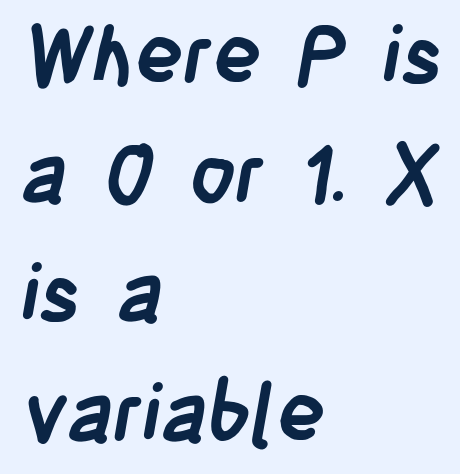
{"serif": "no", "bold": "yes", "weight": "semibold", "width": "condensed", "stroke_contrast": "low", "x_height": "large", "monospaced": "no", "underline": "no", "align": "left", "line_spacing": "normal", "line_spacing_ratio": 1.49, "letter_spacing": "normal", "letter_spacing_em": 0.0, "glyph_px": 80}
